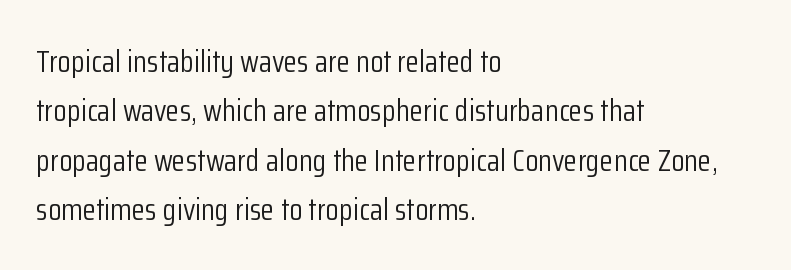
This reads as an unemphasized weight, regular at the heaviest. The face used here is a sans, in the tradition of grotesques and geometrics. Each new line begins a customary step beneath the previous one. Varying glyph widths throughout — classic text-font behaviour. Descenders are the only things crossing below the line.
